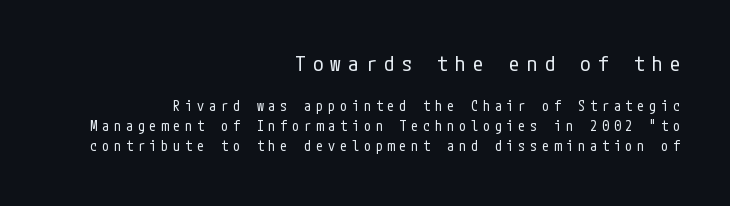
Students, observe: this is what conventionally led text looks like. Descenders are the only things crossing below the line. Every character sits straight up, as roman type does. A quiet, ordinary-to-light weight characterises the typeface. Compare the two chunks: the upper has the greater cap height. A typesetter would call this heavily tracked-out type.
